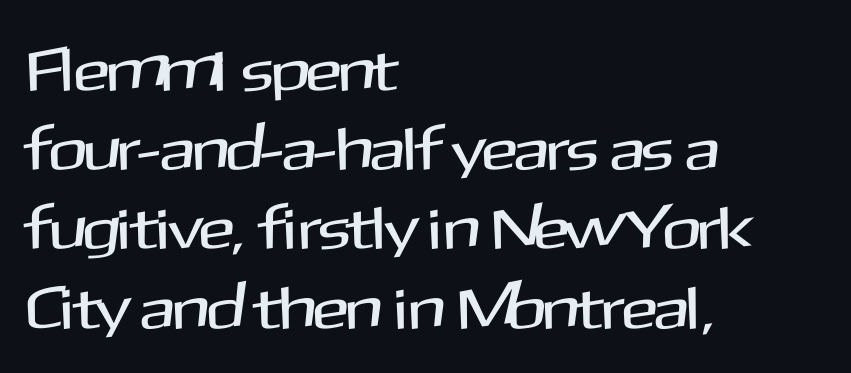
The image shows 60 px sans-serif type, upright; set left-aligned, normal line spacing (1.32x), normal letter spacing, not underlined; medium stroke contrast and a medium x-height.
